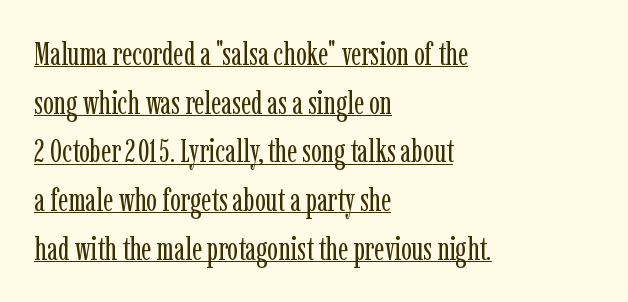
The image shows 32 px regular-weight, condensed serif type, upright; set left-aligned, normal line spacing (1.52x), normal letter spacing, underlined; low stroke contrast and a medium x-height.
